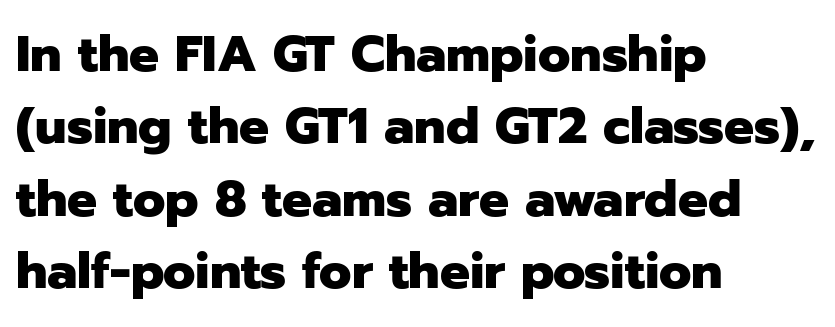
{"serif": "no", "italic": "no", "bold": "yes", "weight": "heavy", "width": "normal", "stroke_contrast": "low", "x_height": "medium", "monospaced": "no", "underline": "no", "align": "left", "line_spacing": "normal", "line_spacing_ratio": 1.45, "letter_spacing": "normal", "letter_spacing_em": 0.0, "glyph_px": 50}
